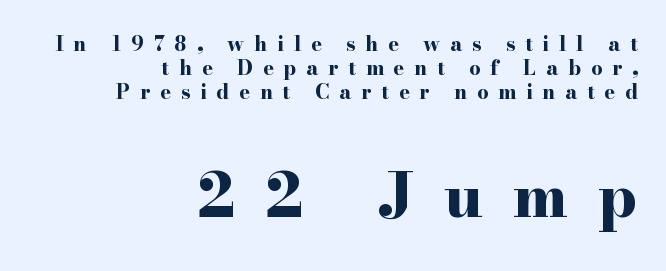
Caption: multi-line text, flush right, ragged left. Spacing verdict: proportional, widths tailored to each character. Typesetter's note — lower block bumped up in size, upper block left smaller. It's the straight-up-and-down kind of type. Stroke thickness is high; the sample reads as a true bold. Small tapered or slab feet sit at the stroke ends, so this counts as serif.
